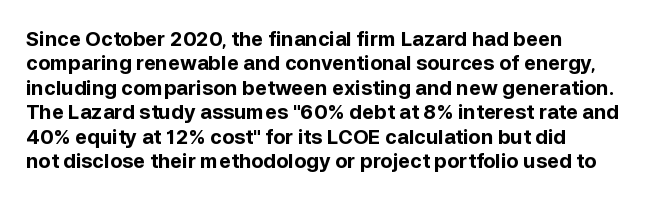
Q: Is the text bold? A: Yes.
Q: Is the text italic (slanted)? A: No, it is upright.
Q: Is the text underlined? A: No.
Q: How is the paragraph aligned? A: Left-aligned.
Q: Is the spacing between letters normal or unusually wide? A: Normal.
